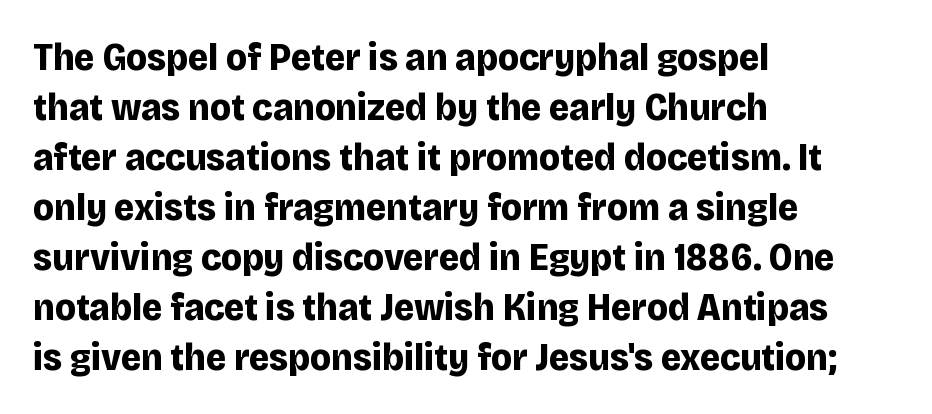
The image shows 39 px bold sans-serif type, upright; set left-aligned, normal line spacing (1.28x), normal letter spacing, not underlined; low stroke contrast and a large x-height.
